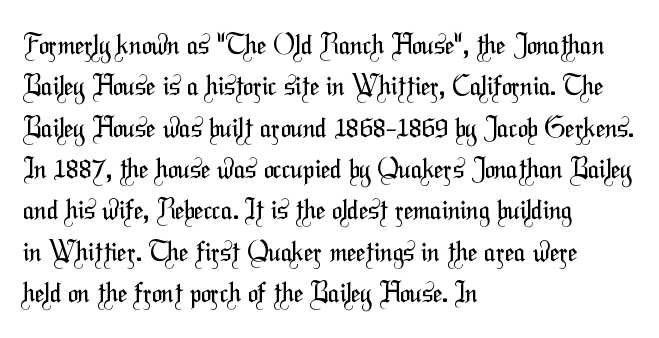
The face used here is rendered with its standard letterfit. Vertical stems look standard width or narrower in stroke. A normal amount of white space separates one row of letters from the next. Line starts are locked; line ends wander.
